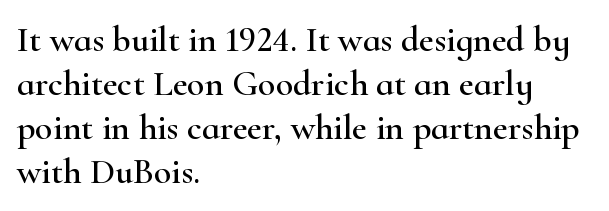
{"serif": "yes", "italic": "no", "width": "wide", "stroke_contrast": "high", "x_height": "small", "monospaced": "no", "underline": "no", "align": "left", "line_spacing_ratio": 1.22, "letter_spacing": "normal", "letter_spacing_em": 0.0, "glyph_px": 36}
